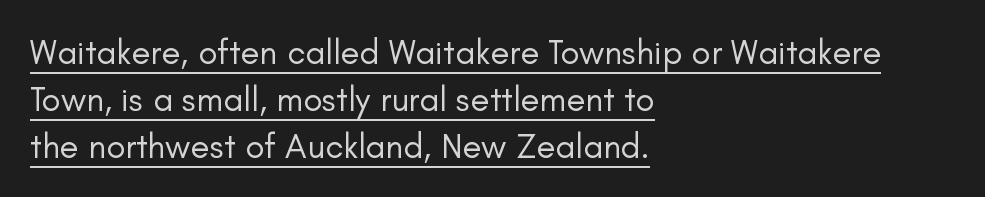
Q: Is the text bold? A: No.
Q: Is the text italic (slanted)? A: No, it is upright.
Q: Is the typeface a serif or a sans-serif typeface? A: Sans-serif.
Q: Is the text underlined? A: Yes.
Q: How is the paragraph aligned? A: Left-aligned.
Q: Is the spacing between letters normal or unusually wide? A: Normal.
Q: Is the spacing between lines tight, normal or loose? A: Normal.
Q: Width (condensed, normal, or wide)? A: Normal.
Q: Stroke contrast? A: Low.
Q: x-height? A: Small.
Q: Monospaced? A: No.
